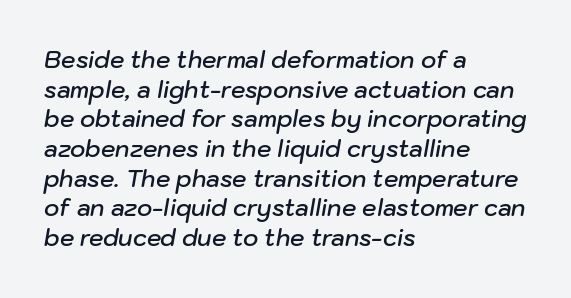
{"italic": "yes", "lean": "right", "slant_degrees": 10, "bold": "semi", "underline": "no", "align": "left", "line_spacing": "normal", "line_spacing_ratio": 1.29, "letter_spacing": "normal", "letter_spacing_em": 0.0, "glyph_px": 23}
